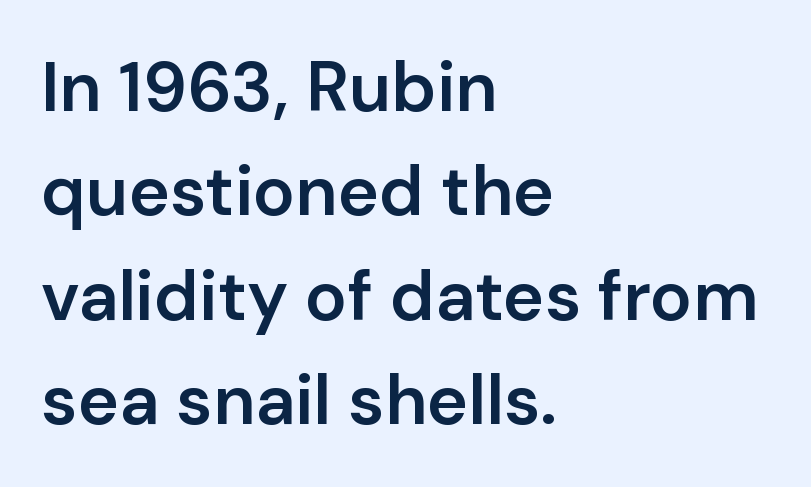
Look at the tracking — it's just the regular setting, nothing added. Every letter is mildly thick-stroked: semibold rather than bold. Varying glyph widths throughout — classic text-font behaviour. The ragged edge is on the right, which tells us the setting is flush left.
